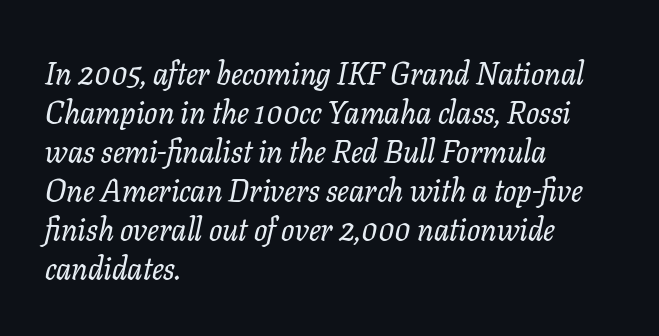
Q: Is the text italic (slanted)? A: Yes, it leans right by about 11 degrees.
Q: Is the typeface a serif or a sans-serif typeface? A: Serif.
Q: Is the text underlined? A: No.
Q: How is the paragraph aligned? A: Left-aligned.
Q: Is the spacing between letters normal or unusually wide? A: Normal.
Q: Is the spacing between lines tight, normal or loose? A: Normal.
Q: Width (condensed, normal, or wide)? A: Normal.
Q: Stroke contrast? A: Low.
Q: x-height? A: Medium.
Q: Monospaced? A: No.
